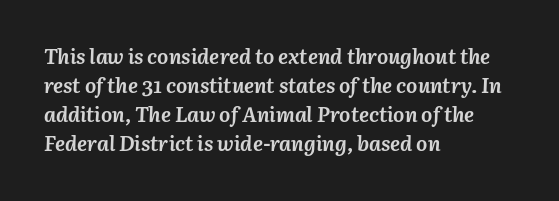
The image shows 21 px bold type, italic (leaning right); set left-aligned, normal line spacing (1.38x), normal letter spacing, not underlined.
